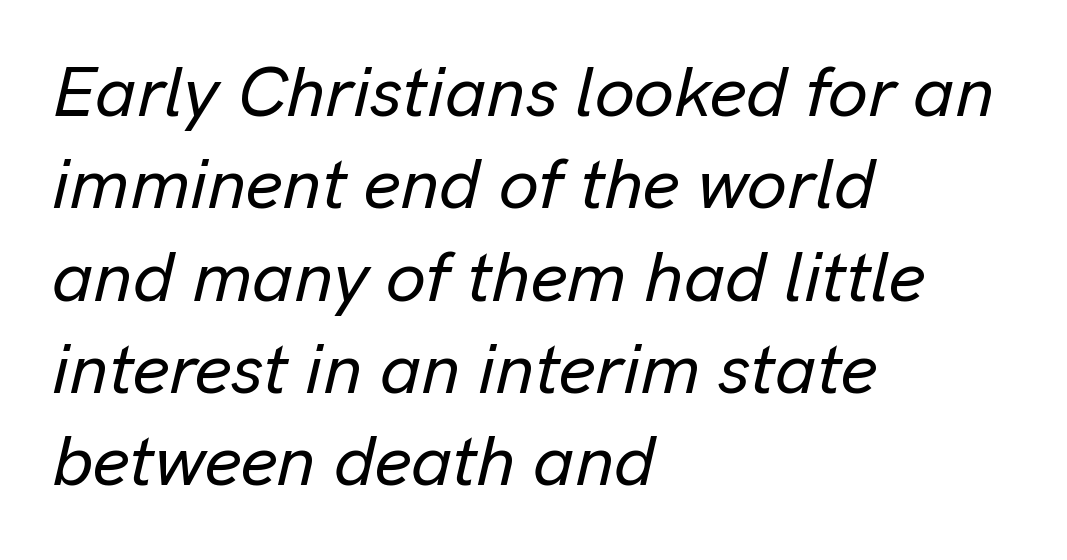
{"italic": "yes", "lean": "right", "slant_degrees": 13, "width": "normal", "stroke_contrast": "low", "x_height": "medium", "monospaced": "no", "underline": "no", "align": "left", "line_spacing": "normal", "line_spacing_ratio": 1.3, "letter_spacing": "normal", "letter_spacing_em": 0.0, "glyph_px": 71}
